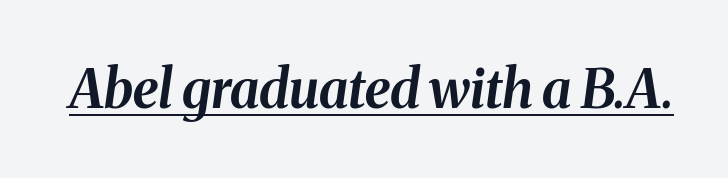
Q: Is the text bold? A: Yes.
Q: Is the text italic (slanted)? A: Yes, it leans right by about 8 degrees.
Q: Is the text underlined? A: Yes.
Q: Is the spacing between letters normal or unusually wide? A: Normal.
Q: Width (condensed, normal, or wide)? A: Normal.
Q: Stroke contrast? A: Medium.
Q: x-height? A: Medium.
Q: Monospaced? A: No.
